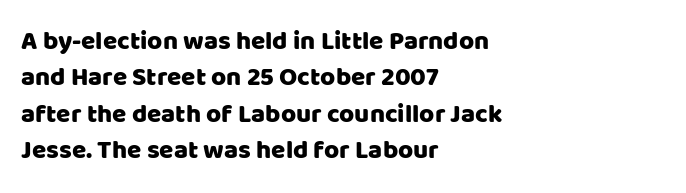
Q: Is the text italic (slanted)? A: No, it is upright.
Q: Is the text underlined? A: No.
Q: How is the paragraph aligned? A: Left-aligned.
Q: Is the spacing between letters normal or unusually wide? A: Normal.
Q: Is the spacing between lines tight, normal or loose? A: Normal.
